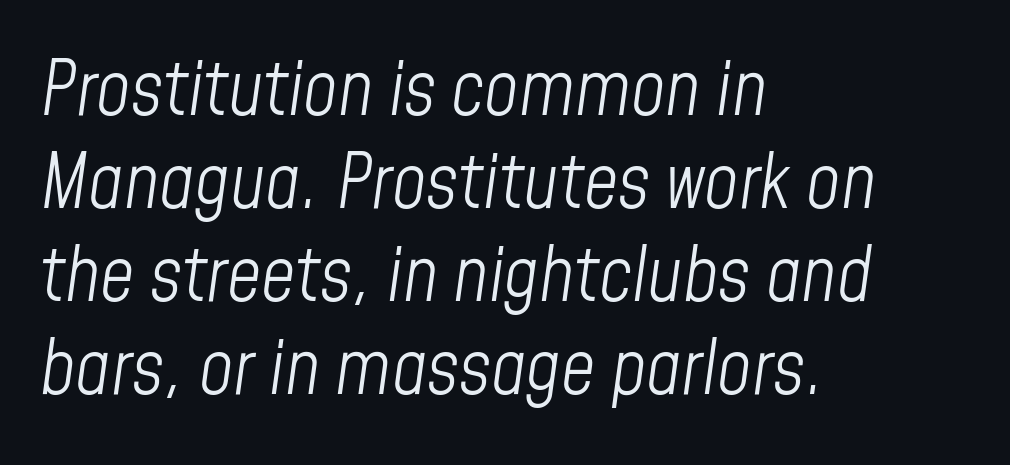
{"italic": "yes", "lean": "right", "slant_degrees": 8, "bold": "no", "weight": "light", "width": "condensed", "stroke_contrast": "low", "x_height": "medium", "monospaced": "no", "underline": "no", "align": "left", "line_spacing_ratio": 1.24, "letter_spacing": "normal", "letter_spacing_em": 0.0, "glyph_px": 75}
